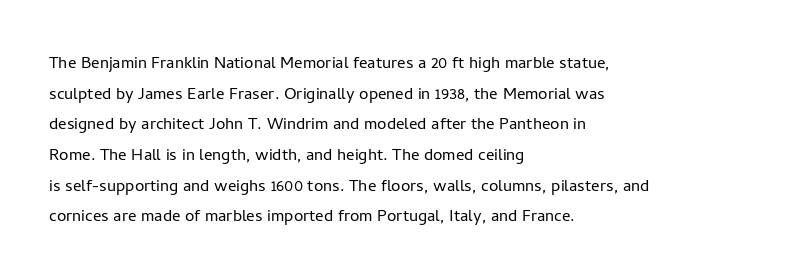
The image shows 21 px text type, upright; set left-aligned, normal line spacing (1.46x), normal letter spacing, not underlined.
